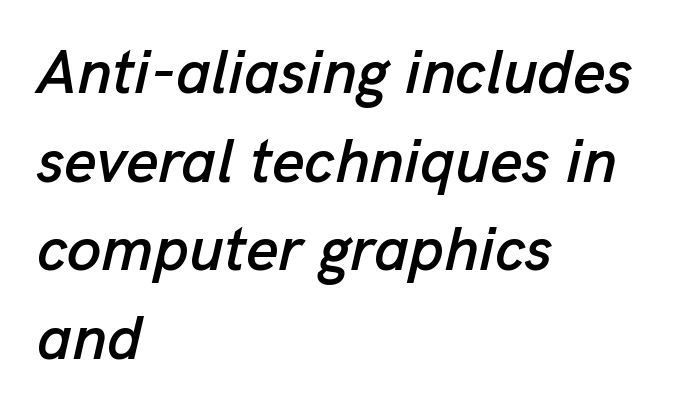
Q: Is the text italic (slanted)? A: Yes, it leans right by about 13 degrees.
Q: Is the text underlined? A: No.
Q: How is the paragraph aligned? A: Left-aligned.
Q: Is the spacing between letters normal or unusually wide? A: Normal.
Q: Is the spacing between lines tight, normal or loose? A: Normal.
Q: Width (condensed, normal, or wide)? A: Normal.
Q: Stroke contrast? A: Low.
Q: x-height? A: Medium.
Q: Monospaced? A: No.
